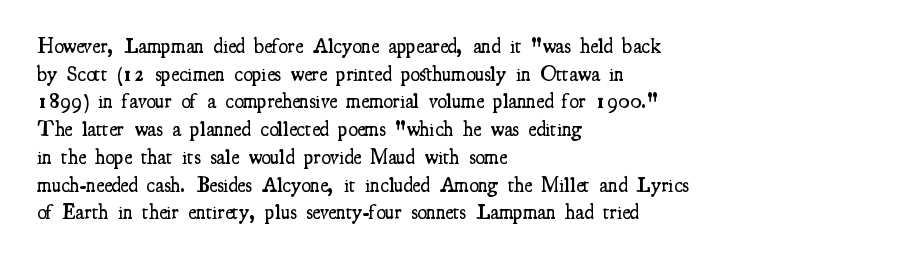
Q: Is the text bold? A: Semi-bold.
Q: Is the text italic (slanted)? A: No, it is upright.
Q: Is the text underlined? A: No.
Q: How is the paragraph aligned? A: Left-aligned.
Q: Is the spacing between letters normal or unusually wide? A: Normal.
Q: Is the spacing between lines tight, normal or loose? A: Normal.
